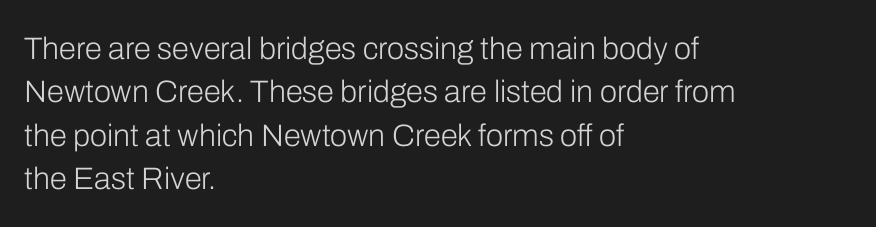
{"serif": "no", "italic": "no", "bold": "no", "weight": "light", "width": "normal", "stroke_contrast": "low", "x_height": "medium", "monospaced": "no", "underline": "no", "align": "left", "line_spacing": "normal", "line_spacing_ratio": 1.4, "letter_spacing": "normal", "letter_spacing_em": 0.0, "glyph_px": 31}
